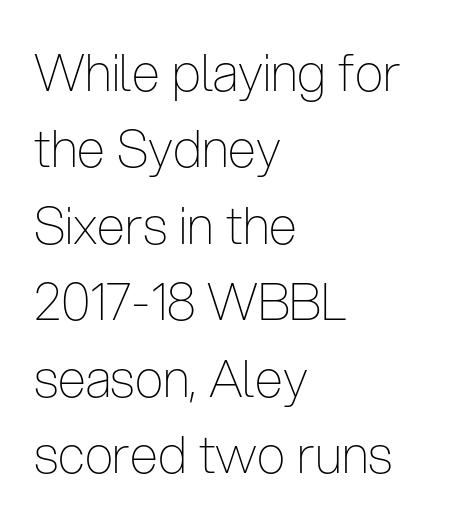
Q: Is the text bold? A: No.
Q: Is the text italic (slanted)? A: No, it is upright.
Q: Is the typeface a serif or a sans-serif typeface? A: Sans-serif.
Q: Is the text underlined? A: No.
Q: How is the paragraph aligned? A: Left-aligned.
Q: Is the spacing between letters normal or unusually wide? A: Normal.
Q: Is the spacing between lines tight, normal or loose? A: Normal.
Q: Width (condensed, normal, or wide)? A: Condensed.
Q: Stroke contrast? A: Low.
Q: x-height? A: Medium.
Q: Monospaced? A: No.
